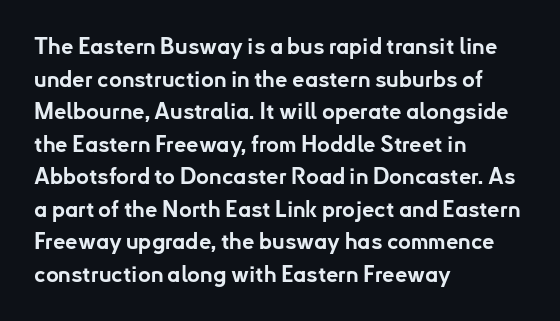
{"italic": "no", "bold": "yes", "underline": "no", "align": "left", "line_spacing": "normal", "line_spacing_ratio": 1.48, "letter_spacing": "normal", "letter_spacing_em": 0.0, "glyph_px": 22}
